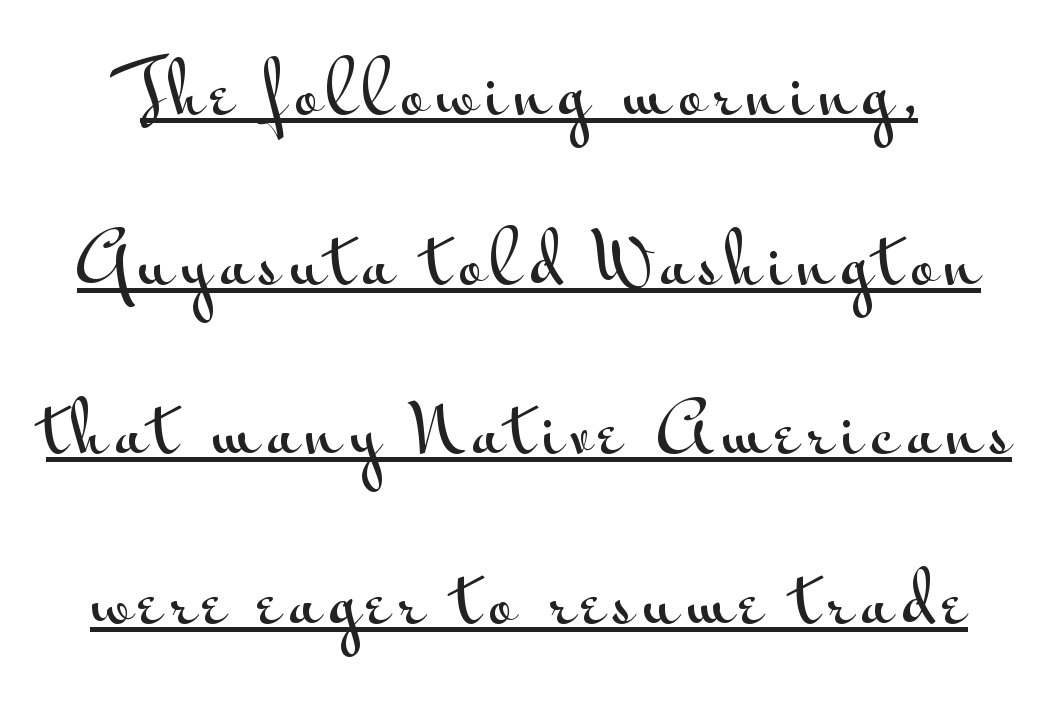
{"serif": "no", "width": "wide", "stroke_contrast": "medium", "x_height": "small", "monospaced": "no", "underline": "yes", "line_spacing": "loose", "line_spacing_ratio": 2.46, "glyph_px": 69}
